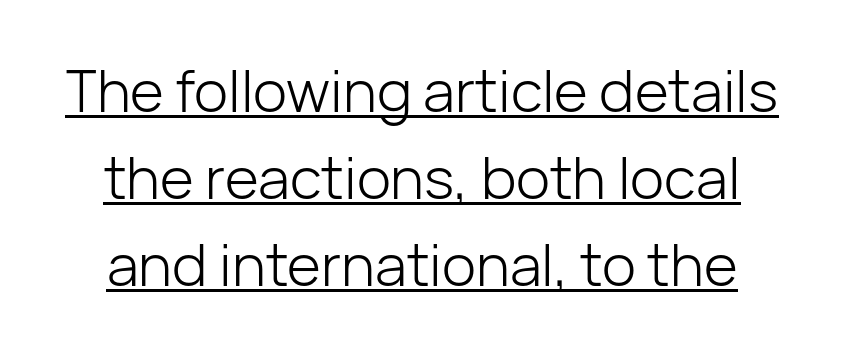
Counters stay open thanks to moderate or lighter strokes. These lines are rendered in a variable-pitch font. The rendering uses the underline text-decoration. Summary of vertical rhythm: regular, with standard interline spacing. Observe the ordinary spacing: letters are neighbours, not strangers.
